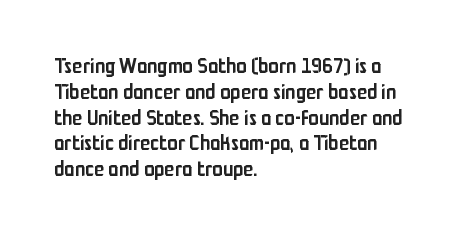
Q: Is the text bold? A: Semi-bold.
Q: Is the text italic (slanted)? A: No, it is upright.
Q: Is the text underlined? A: No.
Q: How is the paragraph aligned? A: Left-aligned.
Q: Is the spacing between letters normal or unusually wide? A: Normal.
